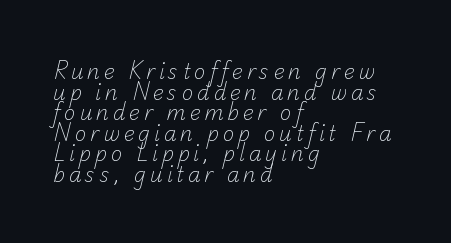
{"bold": "no", "underline": "no", "align": "left", "line_spacing": "tight", "line_spacing_ratio": 1.03, "glyph_px": 20}
